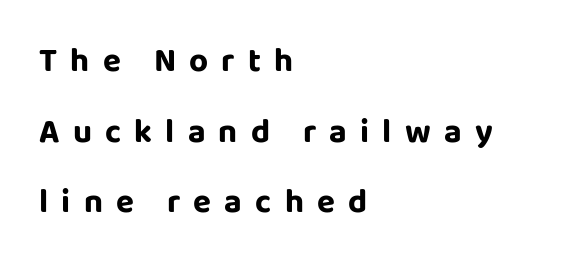
Students, note that the glyphs here are deliberately spaced far apart. These lines were composed using upright roman letters. The text was rendered using a sans face with plain stroke endings. Interline gaps are noticeably wide in this sample. The glyphs are unaccompanied by any horizontal stroke below them.
